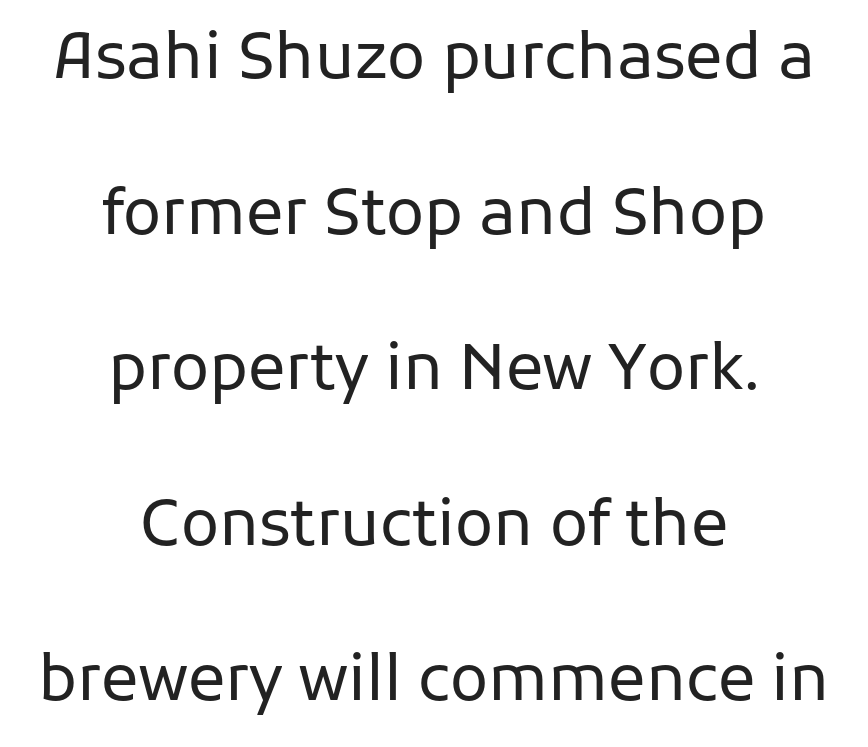
{"serif": "no", "italic": "no", "bold": "no", "weight": "regular", "width": "normal", "stroke_contrast": "low", "x_height": "medium", "monospaced": "no", "underline": "no", "align": "center", "line_spacing": "loose", "line_spacing_ratio": 2.47, "letter_spacing": "normal", "letter_spacing_em": 0.0, "glyph_px": 63}
